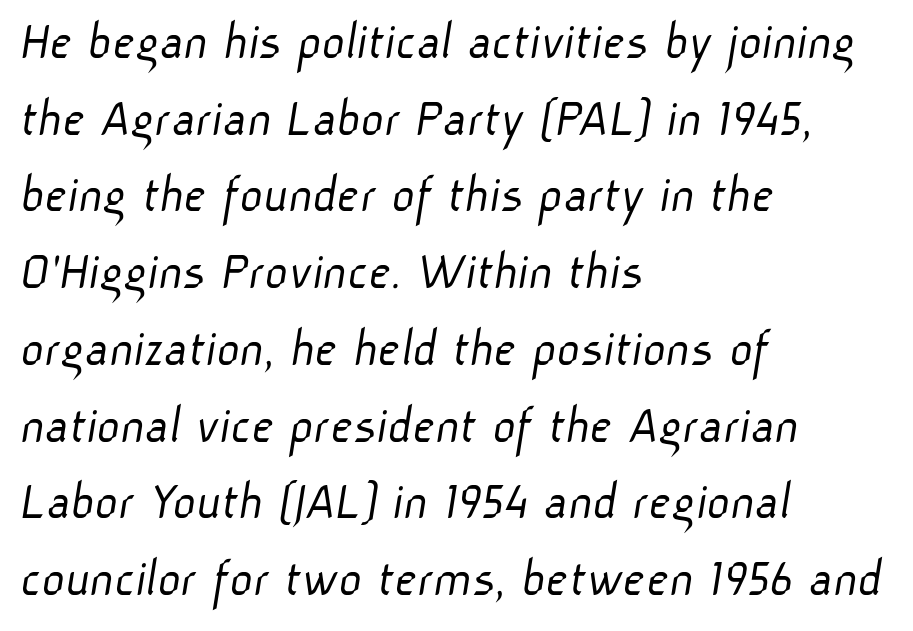
Q: Is the text bold? A: No.
Q: Is the typeface a serif or a sans-serif typeface? A: Sans-serif.
Q: Is the text underlined? A: No.
Q: How is the paragraph aligned? A: Left-aligned.
Q: Is the spacing between letters normal or unusually wide? A: Normal.
Q: Is the spacing between lines tight, normal or loose? A: Normal.
Q: Width (condensed, normal, or wide)? A: Normal.
Q: Stroke contrast? A: Low.
Q: x-height? A: Medium.
Q: Monospaced? A: No.
